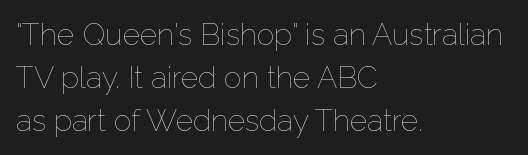
The image shows 30 px thin type, upright; set left-aligned, normal line spacing (1.43x), normal letter spacing, not underlined; low stroke contrast and a medium x-height.
